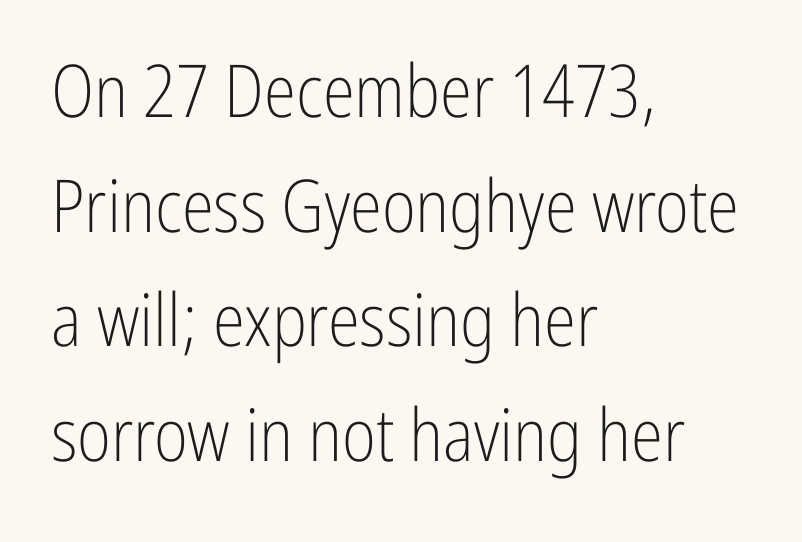
The image shows 73 px light, condensed sans-serif type, upright; set left-aligned, normal line spacing (1.57x), normal letter spacing, not underlined; low stroke contrast and a medium x-height.
